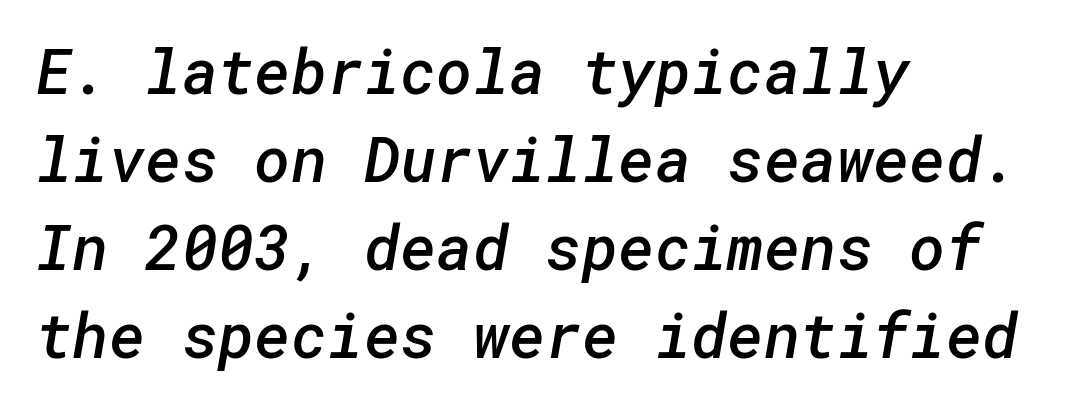
Q: Is the text bold? A: Semi-bold.
Q: Is the typeface a serif or a sans-serif typeface? A: Sans-serif.
Q: Is the text underlined? A: No.
Q: How is the paragraph aligned? A: Left-aligned.
Q: Is the spacing between letters normal or unusually wide? A: Normal.
Q: Is the spacing between lines tight, normal or loose? A: Normal.
Q: Width (condensed, normal, or wide)? A: Normal.
Q: Stroke contrast? A: Low.
Q: x-height? A: Medium.
